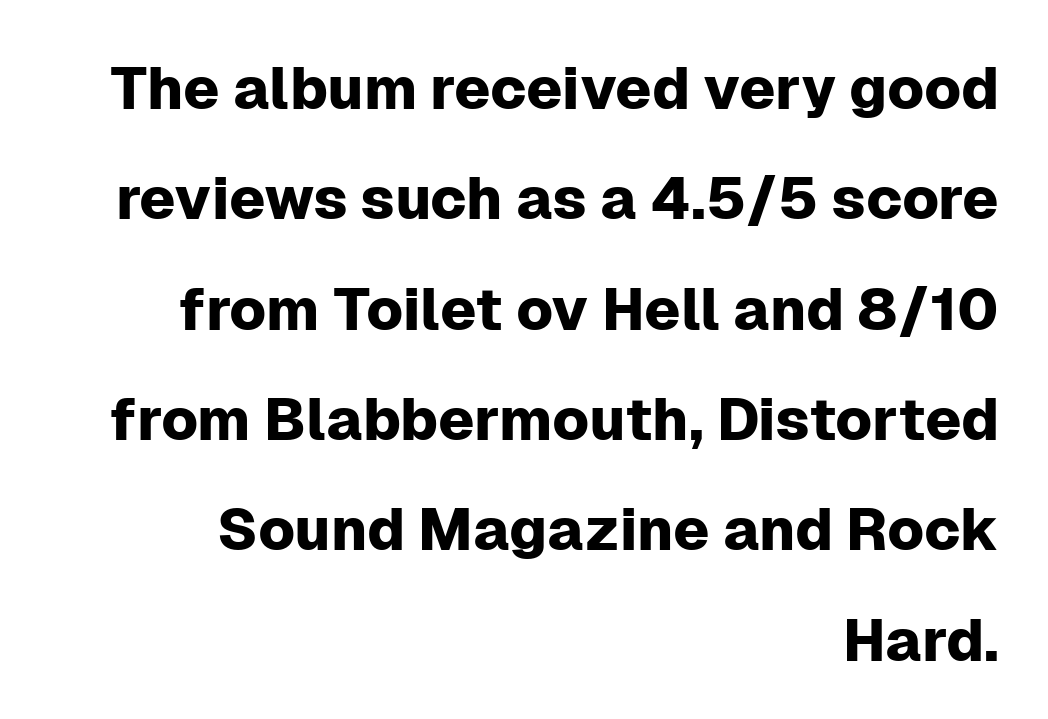
Q: Is the text italic (slanted)? A: No, it is upright.
Q: Is the typeface a serif or a sans-serif typeface? A: Sans-serif.
Q: Is the text underlined? A: No.
Q: How is the paragraph aligned? A: Right-aligned.
Q: Is the spacing between letters normal or unusually wide? A: Normal.
Q: Width (condensed, normal, or wide)? A: Normal.
Q: Stroke contrast? A: Low.
Q: x-height? A: Medium.
Q: Monospaced? A: No.
